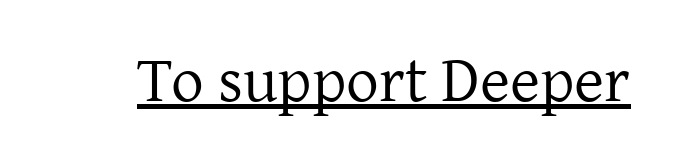
{"serif": "yes", "italic": "no", "bold": "no", "weight": "regular", "width": "normal", "stroke_contrast": "low", "x_height": "medium", "monospaced": "no", "underline": "yes", "letter_spacing": "normal", "letter_spacing_em": 0.0, "glyph_px": 65}
